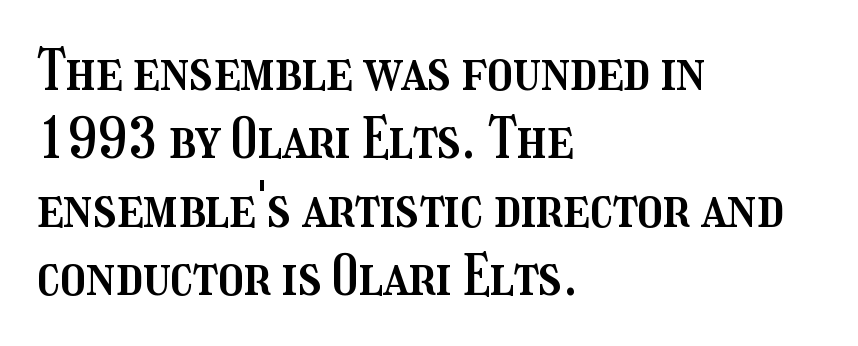
Q: Is the text italic (slanted)? A: No, it is upright.
Q: Is the text underlined? A: No.
Q: How is the paragraph aligned? A: Left-aligned.
Q: Is the spacing between letters normal or unusually wide? A: Normal.
Q: Width (condensed, normal, or wide)? A: Condensed.
Q: Stroke contrast? A: Medium.
Q: x-height? A: Medium.
Q: Monospaced? A: No.
